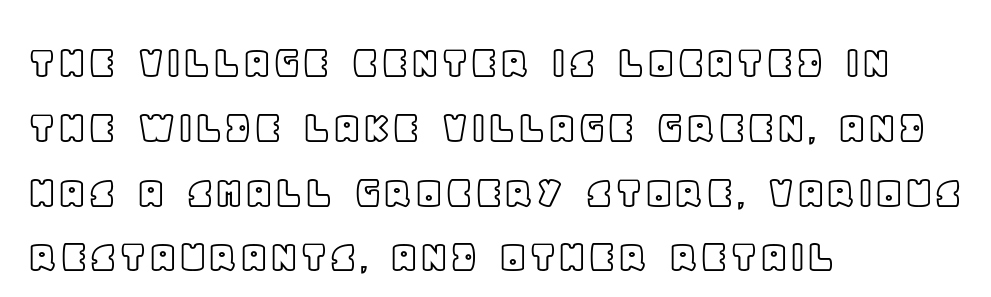
Character widths vary here, with narrow letters taking less room than wide ones. Short and long lines alike share a common starting point at left. Every character sits straight up, as roman type does. Caption: standard tracking, unaltered.
